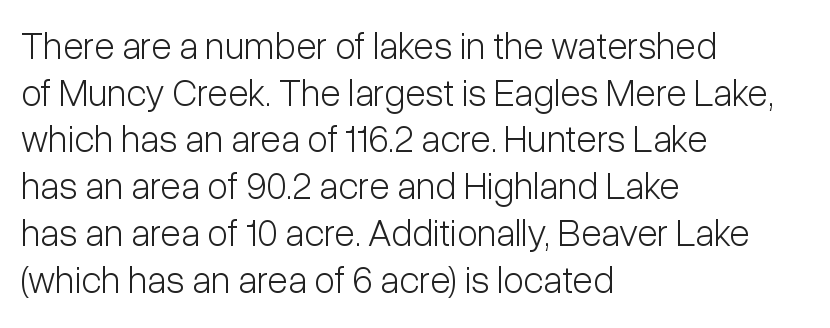
The image shows 38 px light, condensed sans-serif type, upright; set left-aligned, line spacing 1.23x, normal letter spacing, not underlined; low stroke contrast and a medium x-height.
